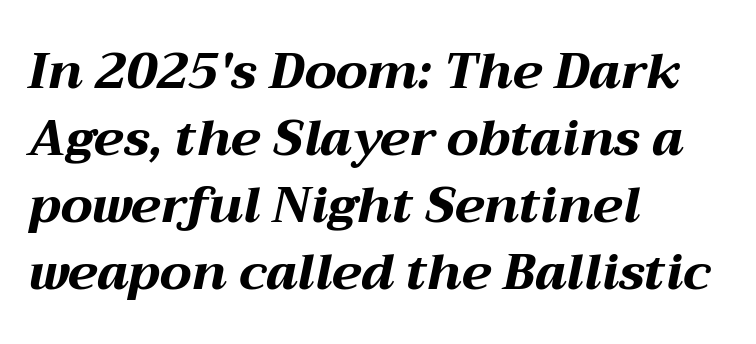
{"italic": "yes", "lean": "right", "slant_degrees": 12, "bold": "yes", "weight": "bold", "width": "wide", "stroke_contrast": "medium", "x_height": "medium", "monospaced": "no", "underline": "no", "align": "left", "line_spacing": "normal", "line_spacing_ratio": 1.34, "letter_spacing": "normal", "letter_spacing_em": 0.0, "glyph_px": 50}
